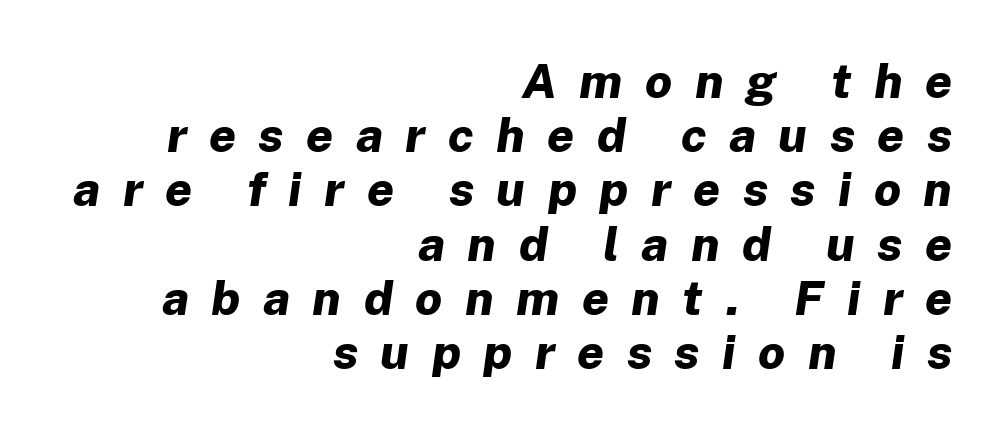
These lines have a slow, spaced-out rhythm from letter to letter. Chunky letters — that's bold for sure. The typography opts for an oblique posture over an upright one. Vertically, the passage feels compressed, each row crowding the next. The passage shown is typed in a proportional face where columns would drift. Notice how the passage keeps a crisp vertical edge on the right only.
